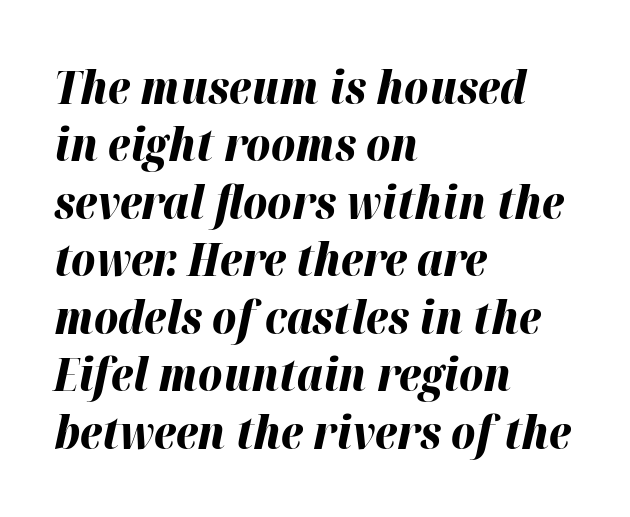
Q: Is the text bold? A: Yes.
Q: Is the text italic (slanted)? A: Yes, it leans right by about 12 degrees.
Q: Is the text underlined? A: No.
Q: How is the paragraph aligned? A: Left-aligned.
Q: Is the spacing between letters normal or unusually wide? A: Normal.
Q: Is the spacing between lines tight, normal or loose? A: Normal.
Q: Width (condensed, normal, or wide)? A: Normal.
Q: Stroke contrast? A: High.
Q: x-height? A: Medium.
Q: Monospaced? A: No.
